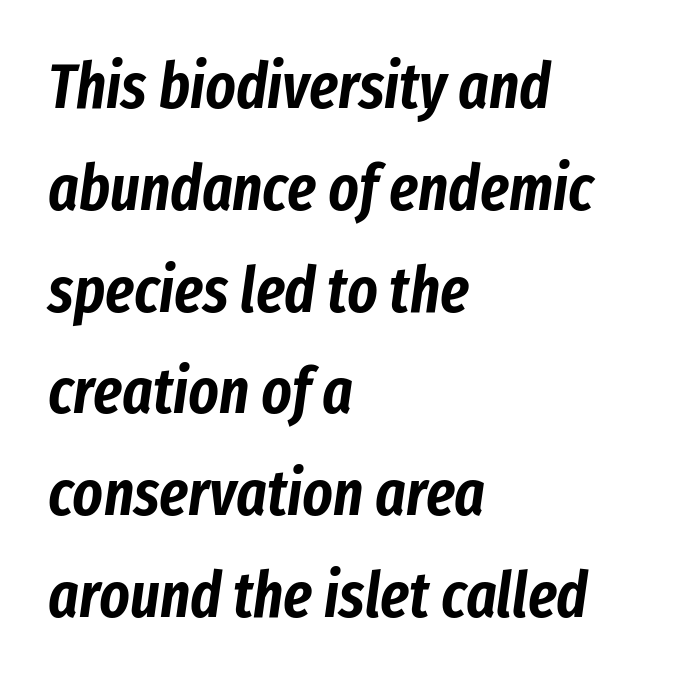
Each letter keeps its own natural width here, so spacing adapts to shape. The axis of the letterforms is tilted away from vertical. Here the glyphs are tracked normally, forming tight word shapes. The leading is moderate, giving the passage an even texture.
